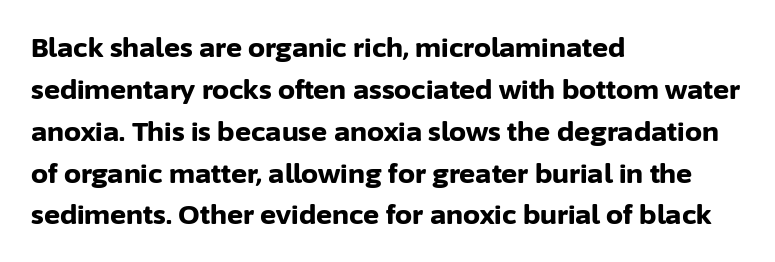
The face used here has the dense, thick strokes of a bold. Students, observe: this is what conventionally led text looks like. Notice how the stems are strictly vertical — no italics here. The setting favours the left margin, as ordinary paragraphs usually do.
